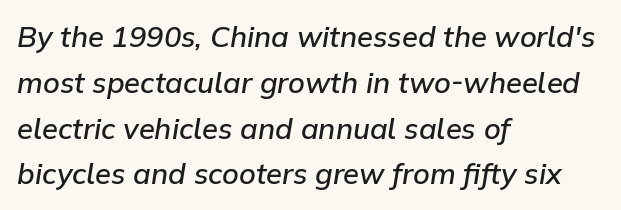
Q: Is the text bold? A: Semi-bold.
Q: Is the text italic (slanted)? A: Yes, it leans right by about 9 degrees.
Q: Is the text underlined? A: No.
Q: How is the paragraph aligned? A: Left-aligned.
Q: Is the spacing between letters normal or unusually wide? A: Normal.
Q: Is the spacing between lines tight, normal or loose? A: Normal.
Q: Width (condensed, normal, or wide)? A: Normal.
Q: Stroke contrast? A: Low.
Q: x-height? A: Medium.
Q: Monospaced? A: No.
